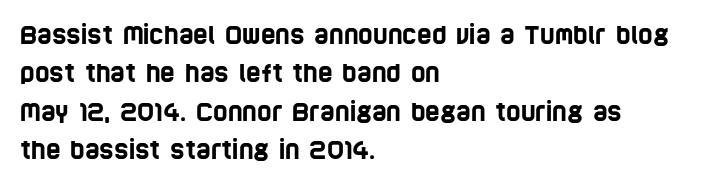
{"underline": "no", "align": "left", "line_spacing": "normal", "line_spacing_ratio": 1.54, "letter_spacing": "normal", "letter_spacing_em": 0.0, "glyph_px": 25}
